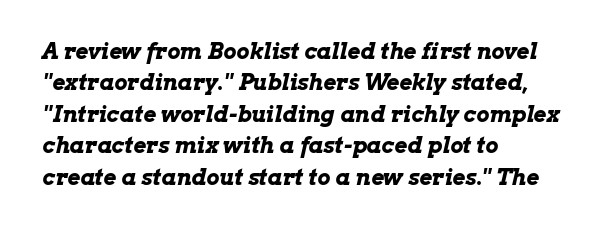
Tracking here is standard; glyphs follow each other at the usual distance. When letters slant like this, we call the style italic. The space directly below the letters is spotless. The sample has been set heavy, in full bold.
